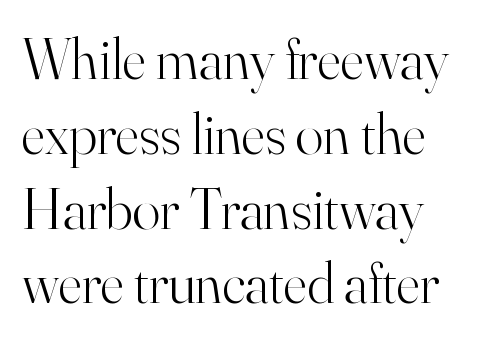
{"serif": "yes", "italic": "no", "bold": "no", "weight": "light", "width": "normal", "stroke_contrast": "high", "x_height": "small", "monospaced": "no", "underline": "no", "align": "left", "line_spacing": "normal", "line_spacing_ratio": 1.29, "letter_spacing": "normal", "letter_spacing_em": 0.0, "glyph_px": 58}
